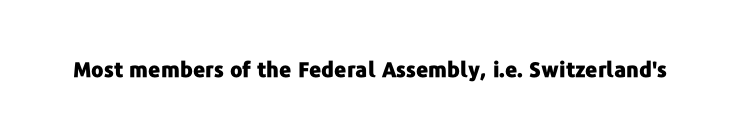
Q: Is the text bold? A: Yes.
Q: Is the text italic (slanted)? A: No, it is upright.
Q: Is the text underlined? A: No.
Q: Is the spacing between letters normal or unusually wide? A: Normal.
